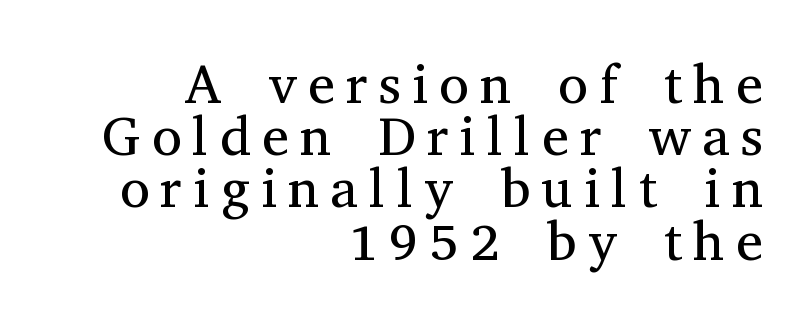
Q: Is the text bold? A: No.
Q: Is the text italic (slanted)? A: No, it is upright.
Q: Is the typeface a serif or a sans-serif typeface? A: Serif.
Q: Is the text underlined? A: No.
Q: How is the paragraph aligned? A: Right-aligned.
Q: Is the spacing between letters normal or unusually wide? A: Unusually wide.
Q: Is the spacing between lines tight, normal or loose? A: Tight.
Q: Width (condensed, normal, or wide)? A: Normal.
Q: Stroke contrast? A: Medium.
Q: x-height? A: Medium.
Q: Monospaced? A: No.
